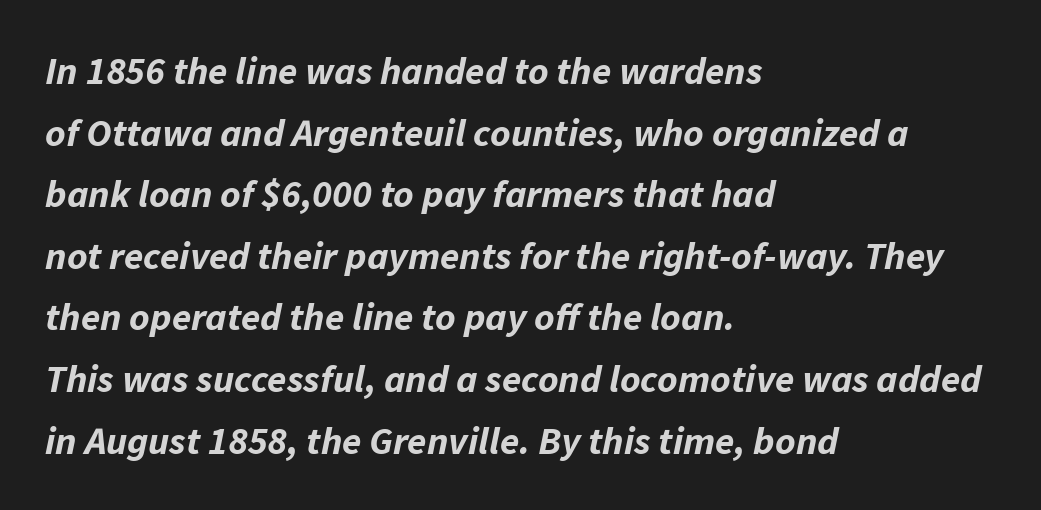
The image shows 39 px bold type, italic (leaning right); set left-aligned, normal line spacing (1.58x), normal letter spacing, not underlined; low stroke contrast and a medium x-height.
